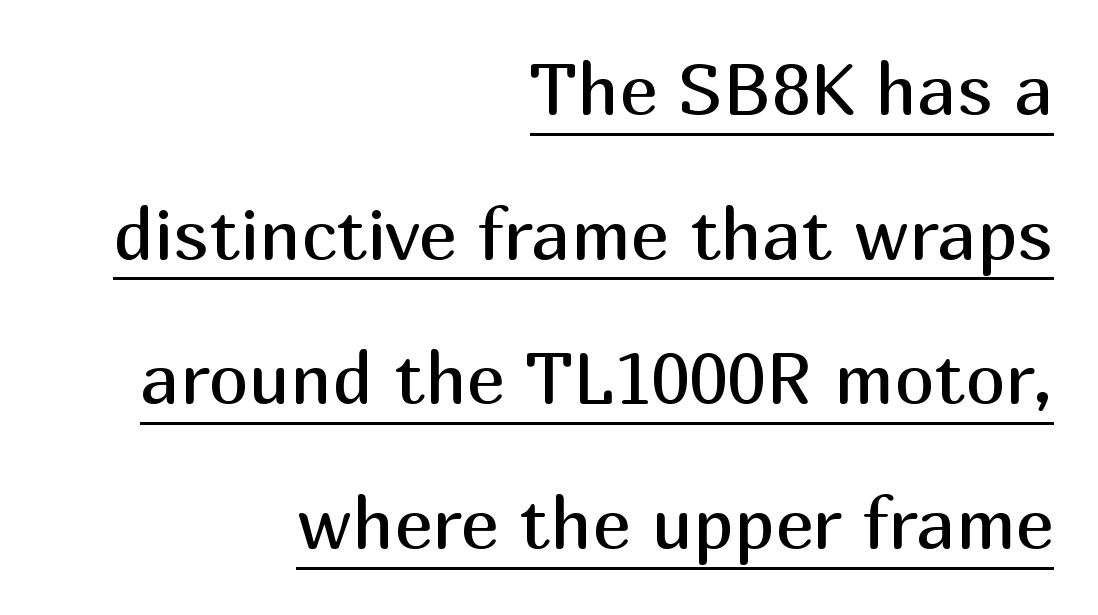
Q: Is the text bold? A: No.
Q: Is the text italic (slanted)? A: No, it is upright.
Q: Is the typeface a serif or a sans-serif typeface? A: Sans-serif.
Q: Is the text underlined? A: Yes.
Q: How is the paragraph aligned? A: Right-aligned.
Q: Is the spacing between letters normal or unusually wide? A: Normal.
Q: Is the spacing between lines tight, normal or loose? A: Loose.
Q: Width (condensed, normal, or wide)? A: Normal.
Q: Stroke contrast? A: Medium.
Q: x-height? A: Medium.
Q: Monospaced? A: No.
